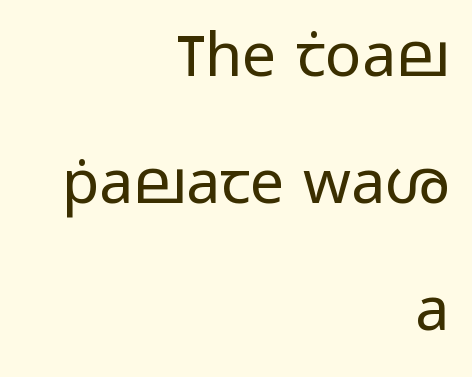
The image shows 61 px regular-weight, wide sans-serif type, upright; set right-aligned, loose line spacing (2.08x), normal letter spacing, not underlined; low stroke contrast and a medium x-height.
